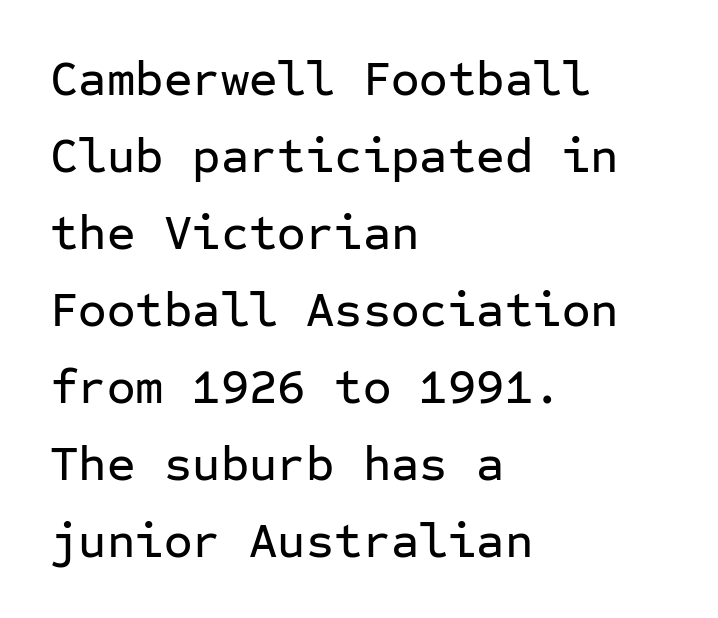
Q: Is the text italic (slanted)? A: No, it is upright.
Q: Is the typeface a serif or a sans-serif typeface? A: Sans-serif.
Q: Is the text underlined? A: No.
Q: How is the paragraph aligned? A: Left-aligned.
Q: Is the spacing between letters normal or unusually wide? A: Normal.
Q: Is the spacing between lines tight, normal or loose? A: Normal.
Q: Width (condensed, normal, or wide)? A: Normal.
Q: Stroke contrast? A: Low.
Q: x-height? A: Medium.
Q: Monospaced? A: Yes.
